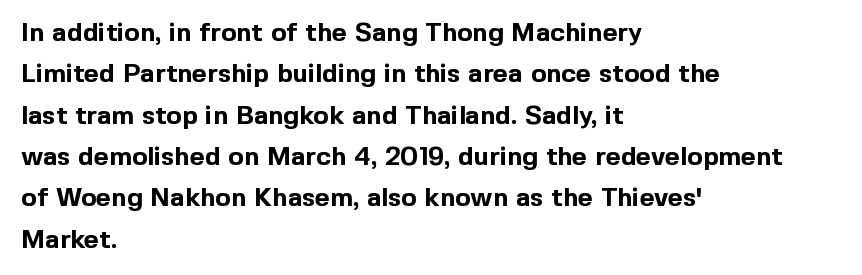
Q: Is the text bold? A: Yes.
Q: Is the text italic (slanted)? A: No, it is upright.
Q: Is the text underlined? A: No.
Q: How is the paragraph aligned? A: Left-aligned.
Q: Is the spacing between letters normal or unusually wide? A: Normal.
Q: Is the spacing between lines tight, normal or loose? A: Normal.
